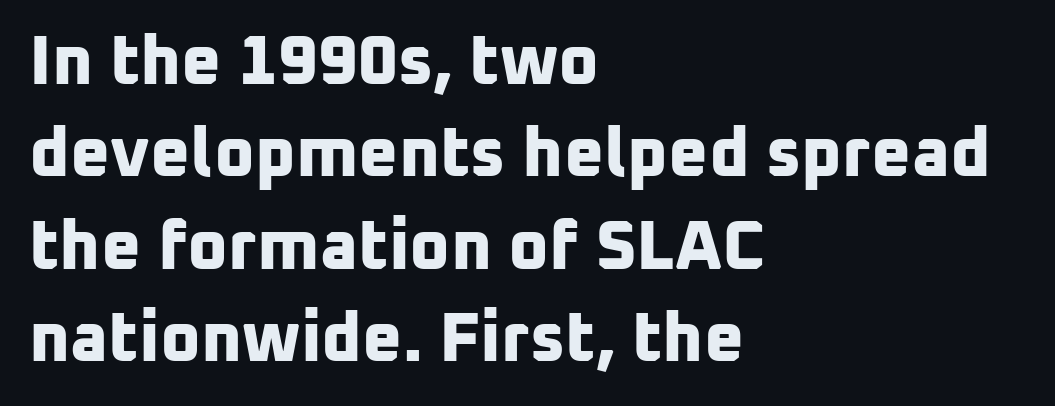
The image shows 69 px bold sans-serif type; set left-aligned, normal line spacing (1.34x), normal letter spacing, not underlined; low stroke contrast and a medium x-height.
